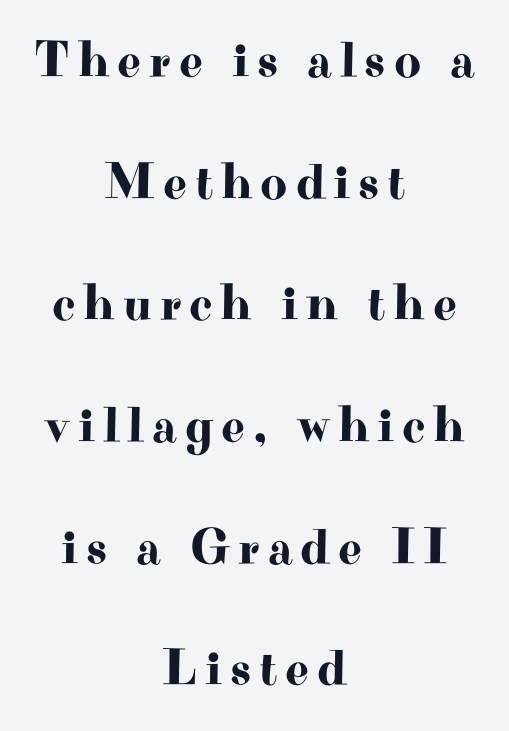
Q: Is the text italic (slanted)? A: No, it is upright.
Q: Is the typeface a serif or a sans-serif typeface? A: Serif.
Q: Is the text underlined? A: No.
Q: How is the paragraph aligned? A: Centered.
Q: Is the spacing between lines tight, normal or loose? A: Loose.
Q: Width (condensed, normal, or wide)? A: Wide.
Q: Stroke contrast? A: High.
Q: x-height? A: Small.
Q: Monospaced? A: No.
